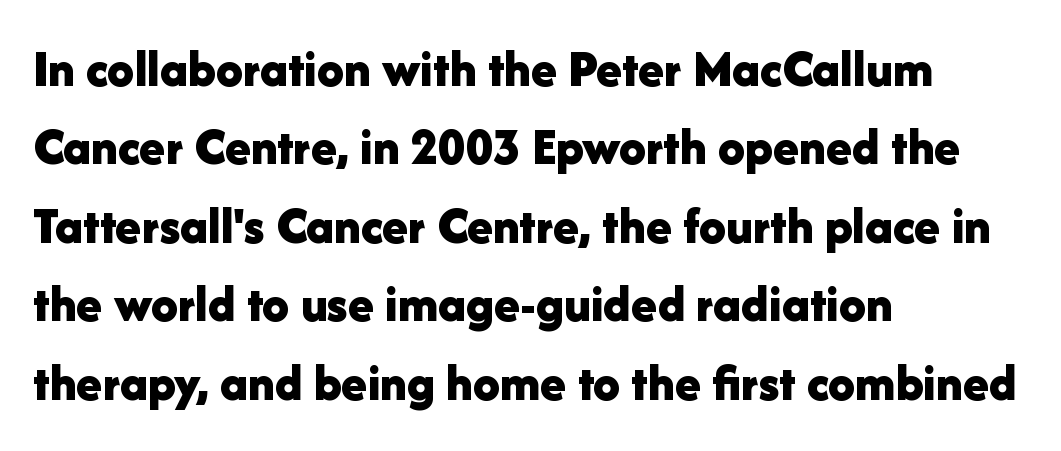
The image shows 53 px bold sans-serif type, upright; set left-aligned, normal line spacing (1.48x), normal letter spacing, not underlined; low stroke contrast and a medium x-height.
